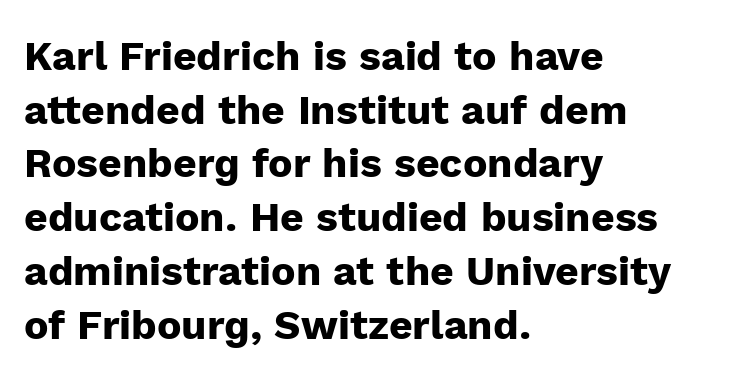
The image shows 41 px heavy sans-serif type, upright; set left-aligned, normal line spacing (1.31x), normal letter spacing, not underlined; low stroke contrast and a medium x-height.
